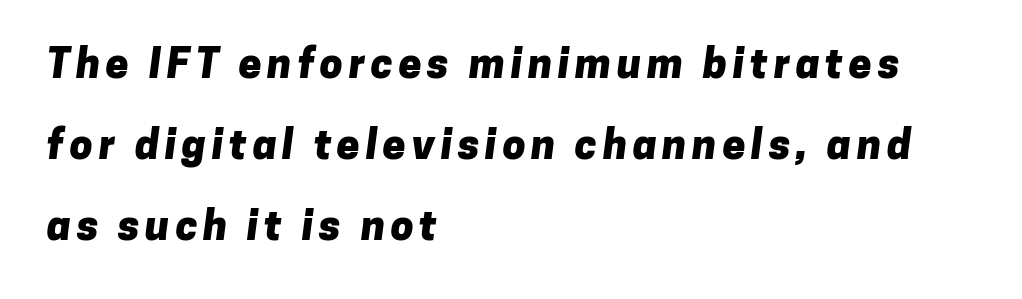
Q: Is the text bold? A: Yes.
Q: Is the typeface a serif or a sans-serif typeface? A: Sans-serif.
Q: Is the text underlined? A: No.
Q: How is the paragraph aligned? A: Left-aligned.
Q: Is the spacing between lines tight, normal or loose? A: Loose.
Q: Width (condensed, normal, or wide)? A: Normal.
Q: Stroke contrast? A: Low.
Q: x-height? A: Medium.
Q: Monospaced? A: No.
